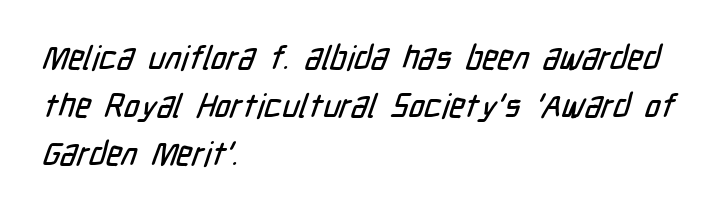
What's the leading like? Ordinary, nothing unusual. No extra tracking has been applied to these lines. Just letters on the line, the space beneath them empty. Each line starts at the same left margin while the right side varies. The glyphs in this specimen are sans serif. The passage shown is typed in a proportional face where columns would drift.
